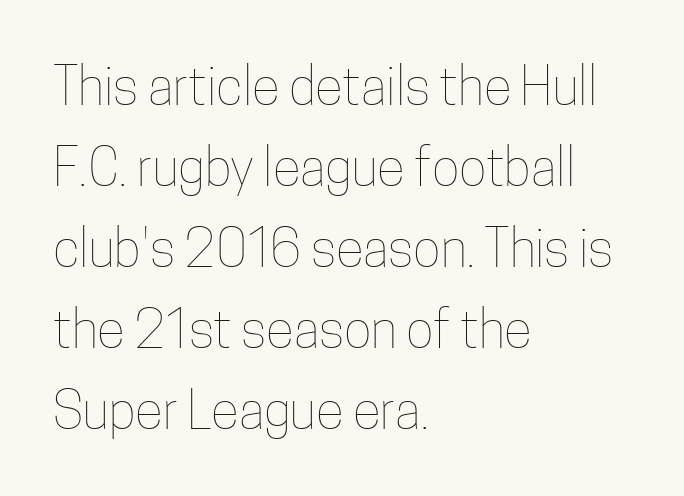
The image shows 52 px thin, condensed type, upright; set left-aligned, normal line spacing (1.56x), normal letter spacing, not underlined; low stroke contrast and a medium x-height.
